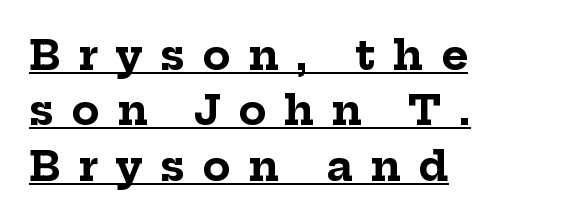
Short and long lines alike share a common starting point at left. Leading matches the norm, producing a regular column. Here the designer chose a conventional face with non-uniform glyph widths. You can see a thin bar hugging the bottom of the glyphs. The sample has been set heavy, in full bold. In terms of letterspacing, this is a distinctly airy, spread setting.
